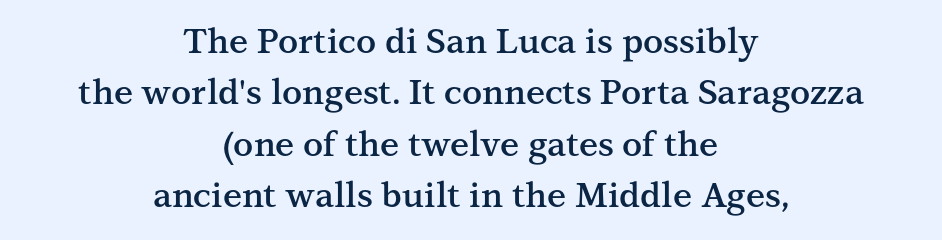
{"serif": "yes", "italic": "no", "bold": "semi", "weight": "semibold", "width": "normal", "stroke_contrast": "medium", "x_height": "medium", "monospaced": "no", "underline": "no", "align": "center", "line_spacing": "normal", "line_spacing_ratio": 1.51, "letter_spacing": "normal", "letter_spacing_em": 0.0, "glyph_px": 34}
